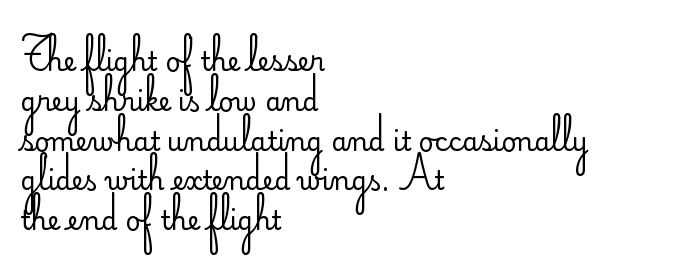
Q: Is the text bold? A: No.
Q: Is the text italic (slanted)? A: No, it is upright.
Q: Is the text underlined? A: No.
Q: How is the paragraph aligned? A: Left-aligned.
Q: Is the spacing between letters normal or unusually wide? A: Normal.
Q: Is the spacing between lines tight, normal or loose? A: Normal.
